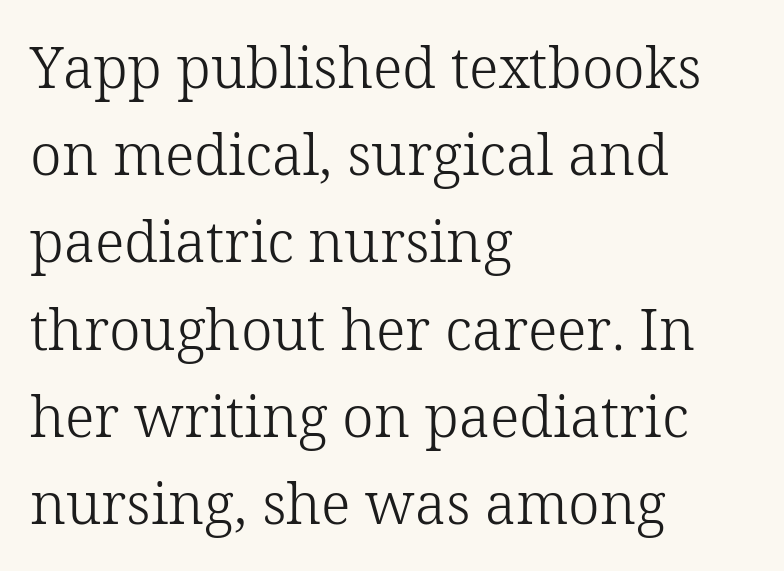
No extra ink here — the face is not bold. The font family rendered here belongs to the serif group. The letters advance in unequal steps, a hallmark of proportional type. Designer's note — italics off, roman on. Line starts are locked; line ends wander.
